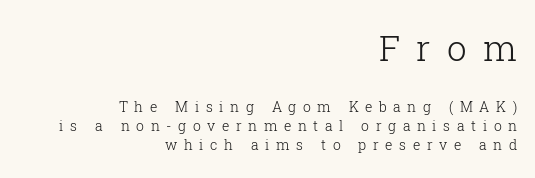
Varying glyph widths throughout — classic text-font behaviour. No extra ink here — the face is not bold. I'd call this a serif setting — the letters wear small feet. Someone cranked the tracking dial way up on this one. Short and long lines alike share a common ending point at right. Typesetter's note — upper block bumped up in size, lower block left smaller.
